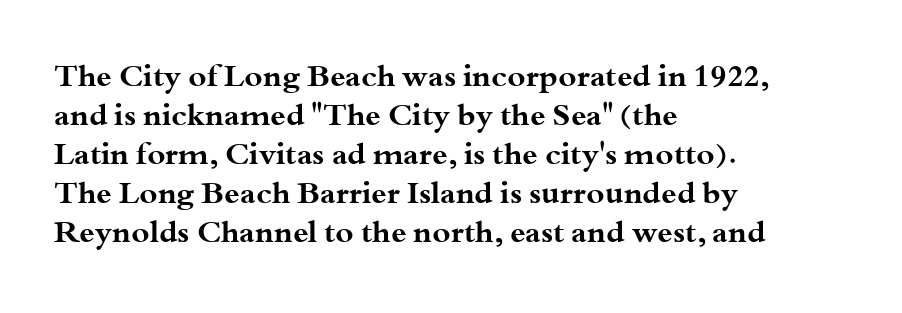
Q: Is the text bold? A: Yes.
Q: Is the text italic (slanted)? A: No, it is upright.
Q: Is the typeface a serif or a sans-serif typeface? A: Serif.
Q: Is the text underlined? A: No.
Q: How is the paragraph aligned? A: Left-aligned.
Q: Is the spacing between letters normal or unusually wide? A: Normal.
Q: Is the spacing between lines tight, normal or loose? A: Normal.
Q: Width (condensed, normal, or wide)? A: Wide.
Q: Stroke contrast? A: Medium.
Q: x-height? A: Small.
Q: Monospaced? A: No.
